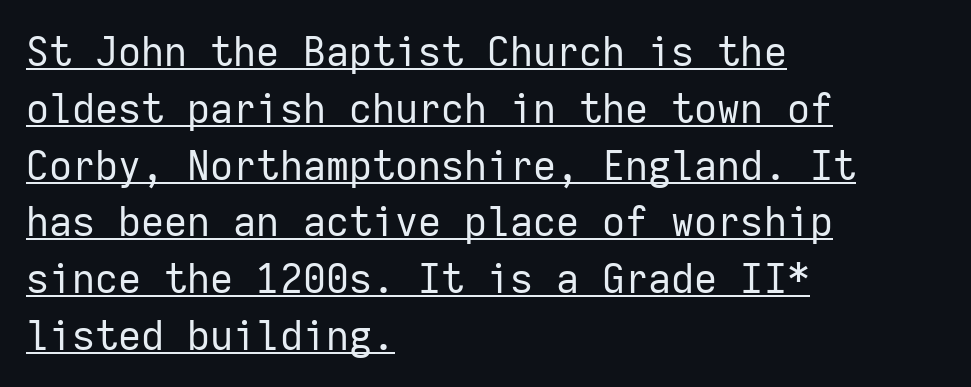
{"serif": "no", "italic": "no", "bold": "no", "weight": "regular", "width": "normal", "stroke_contrast": "low", "x_height": "medium", "monospaced": "yes", "underline": "yes", "align": "left", "line_spacing": "normal", "line_spacing_ratio": 1.42, "letter_spacing": "normal", "letter_spacing_em": 0.0, "glyph_px": 40}
